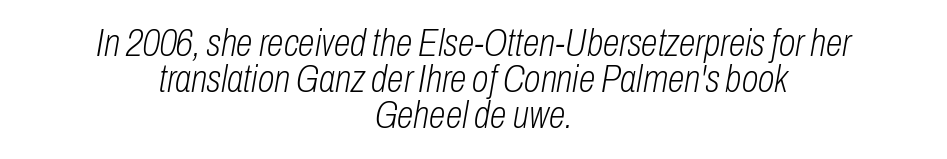
Q: Is the text bold? A: No.
Q: Is the text italic (slanted)? A: Yes, it leans right by about 10 degrees.
Q: Is the text underlined? A: No.
Q: How is the paragraph aligned? A: Centered.
Q: Is the spacing between letters normal or unusually wide? A: Normal.
Q: Is the spacing between lines tight, normal or loose? A: Tight.
Q: Width (condensed, normal, or wide)? A: Condensed.
Q: Stroke contrast? A: Low.
Q: x-height? A: Medium.
Q: Monospaced? A: No.
